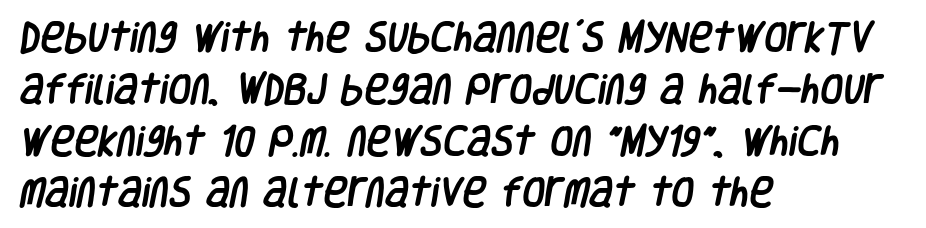
Q: Is the typeface a serif or a sans-serif typeface? A: Sans-serif.
Q: Is the text underlined? A: No.
Q: How is the paragraph aligned? A: Left-aligned.
Q: Is the spacing between letters normal or unusually wide? A: Normal.
Q: Is the spacing between lines tight, normal or loose? A: Normal.
Q: Width (condensed, normal, or wide)? A: Condensed.
Q: Stroke contrast? A: Low.
Q: x-height? A: Large.
Q: Monospaced? A: No.
